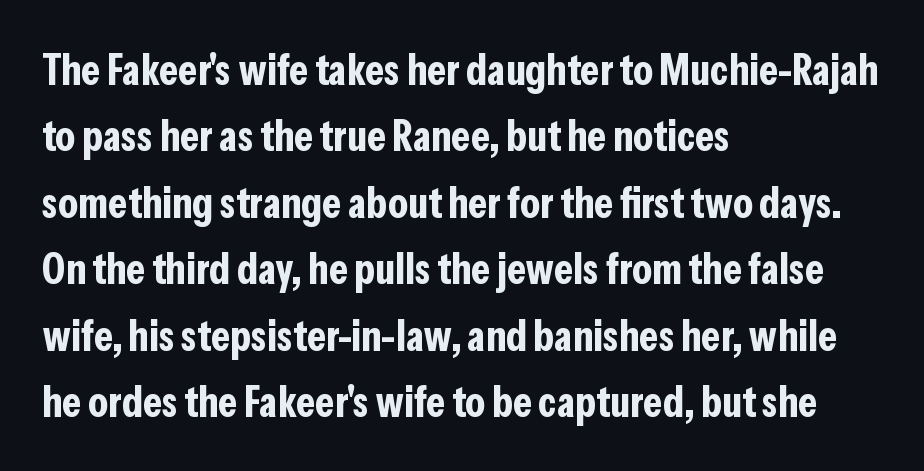
{"serif": "no", "italic": "no", "bold": "yes", "weight": "bold", "width": "condensed", "stroke_contrast": "low", "x_height": "medium", "monospaced": "no", "underline": "no", "align": "left", "line_spacing": "normal", "line_spacing_ratio": 1.51, "letter_spacing": "normal", "letter_spacing_em": 0.0, "glyph_px": 44}
